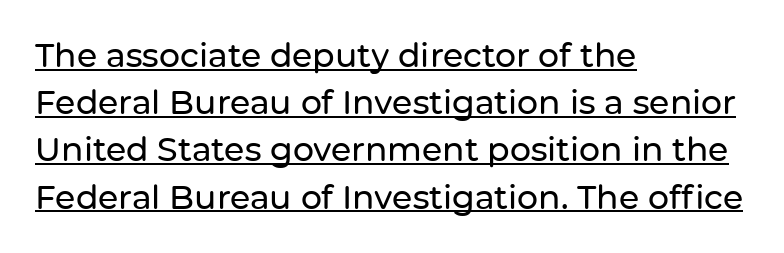
Rows of type keep a routine distance in the vertical direction. Character widths vary here, with narrow letters taking less room than wide ones. In terms of letterspacing, this is plain default setting. When letters stand straight like this, we call the style roman or upright. Nope, no serifs anywhere on these letters. Visually the block forms a straight wall on the left and a jagged coastline on the right.
